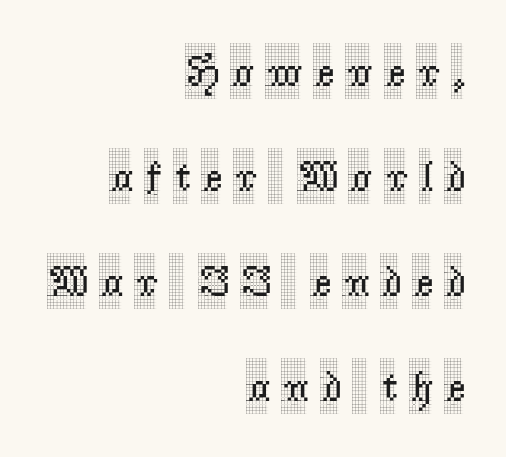
Q: Is the text italic (slanted)? A: No, it is upright.
Q: Is the typeface a serif or a sans-serif typeface? A: Serif.
Q: Is the text underlined? A: No.
Q: How is the paragraph aligned? A: Right-aligned.
Q: Is the spacing between letters normal or unusually wide? A: Unusually wide.
Q: Is the spacing between lines tight, normal or loose? A: Loose.
Q: Width (condensed, normal, or wide)? A: Condensed.
Q: x-height? A: Large.
Q: Monospaced? A: No.
